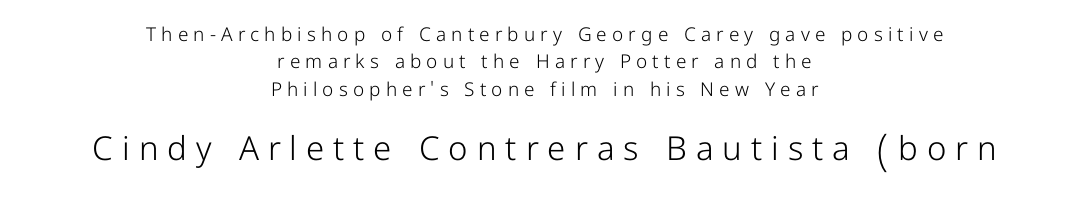
{"serif": "no", "italic": "no", "bold": "no", "weight": "light", "width": "normal", "stroke_contrast": "low", "x_height": "medium", "monospaced": "no", "underline": "no", "align": "center", "line_spacing": "normal", "line_spacing_ratio": 1.44, "letter_spacing": "wide", "letter_spacing_em": 0.27, "larger_block": "second", "size_ratio": 1.74, "glyph_px": 33}
